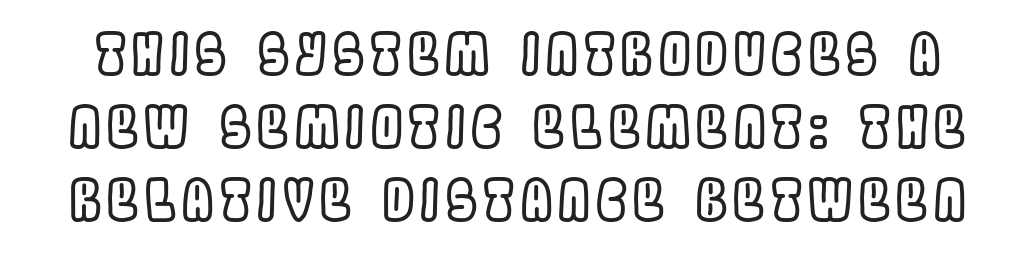
{"italic": "no", "width": "condensed", "x_height": "large", "monospaced": "no", "underline": "no", "line_spacing": "normal", "line_spacing_ratio": 1.3, "glyph_px": 56}
